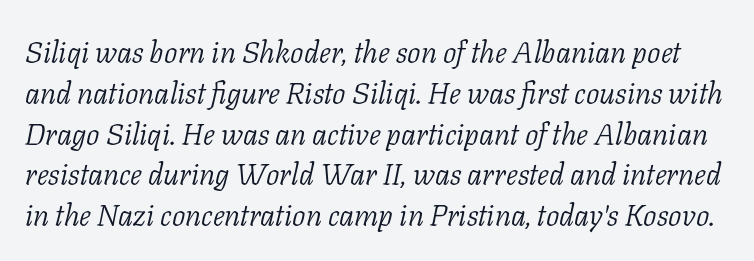
Q: Is the text bold? A: No.
Q: Is the text italic (slanted)? A: Yes, it leans right by about 11 degrees.
Q: Is the typeface a serif or a sans-serif typeface? A: Serif.
Q: Is the text underlined? A: No.
Q: Is the spacing between letters normal or unusually wide? A: Normal.
Q: Is the spacing between lines tight, normal or loose? A: Normal.
Q: Width (condensed, normal, or wide)? A: Normal.
Q: Stroke contrast? A: Low.
Q: x-height? A: Medium.
Q: Monospaced? A: No.
